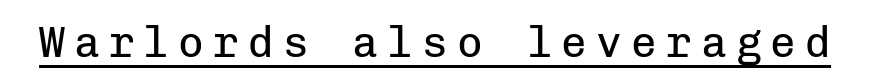
Q: Is the text bold? A: No.
Q: Is the text italic (slanted)? A: No, it is upright.
Q: Is the typeface a serif or a sans-serif typeface? A: Sans-serif.
Q: Is the text underlined? A: Yes.
Q: Is the spacing between letters normal or unusually wide? A: Unusually wide.
Q: Width (condensed, normal, or wide)? A: Normal.
Q: Stroke contrast? A: Low.
Q: x-height? A: Medium.
Q: Monospaced? A: Yes.
